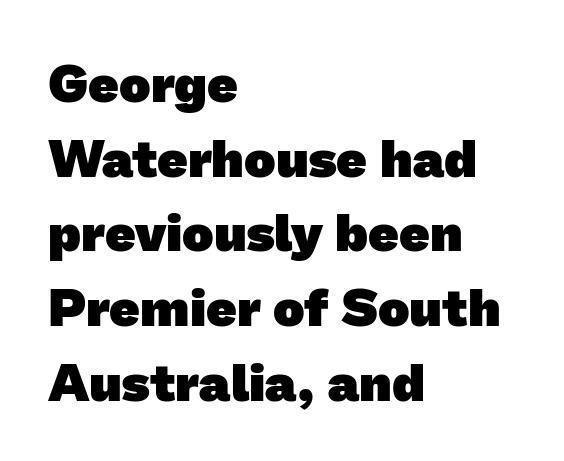
{"serif": "no", "bold": "yes", "weight": "heavy", "width": "normal", "stroke_contrast": "low", "x_height": "medium", "monospaced": "no", "underline": "no", "align": "left", "line_spacing": "normal", "line_spacing_ratio": 1.41, "letter_spacing": "normal", "letter_spacing_em": 0.0, "glyph_px": 53}
